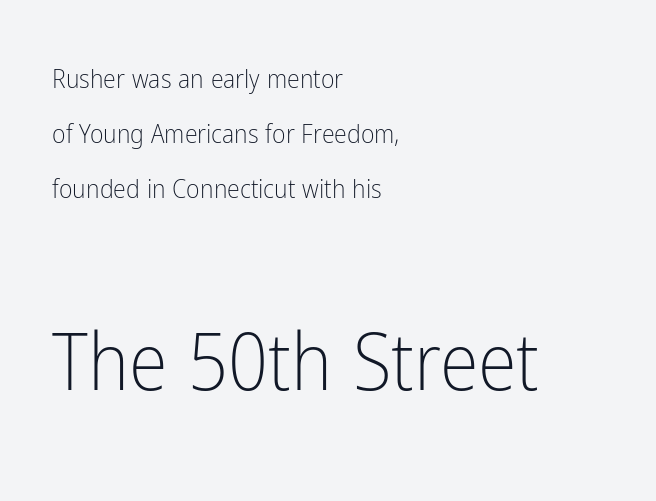
Q: Is the text bold? A: No.
Q: Is the text italic (slanted)? A: No, it is upright.
Q: Is the typeface a serif or a sans-serif typeface? A: Sans-serif.
Q: Is the text underlined? A: No.
Q: How is the paragraph aligned? A: Left-aligned.
Q: Is the spacing between letters normal or unusually wide? A: Normal.
Q: Is the spacing between lines tight, normal or loose? A: Loose.
Q: Which block of text is set in a larger size, the first (top) or the second (bottom)? A: The second (bottom) one.
Q: Width (condensed, normal, or wide)? A: Condensed.
Q: Stroke contrast? A: Low.
Q: x-height? A: Medium.
Q: Monospaced? A: No.
